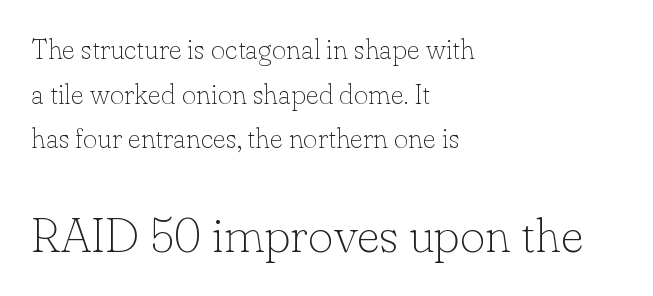
{"serif": "yes", "italic": "no", "bold": "no", "weight": "thin", "width": "normal", "stroke_contrast": "low", "x_height": "small", "monospaced": "no", "underline": "no", "align": "left", "line_spacing": "normal", "line_spacing_ratio": 1.59, "letter_spacing": "normal", "letter_spacing_em": 0.0, "larger_block": "second", "size_ratio": 1.75, "glyph_px": 49}
